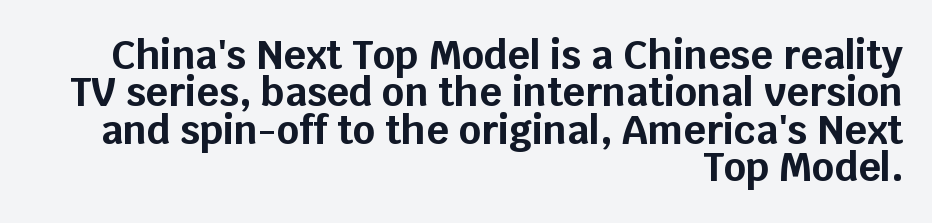
Q: Is the text bold? A: Yes.
Q: Is the text italic (slanted)? A: No, it is upright.
Q: Is the typeface a serif or a sans-serif typeface? A: Sans-serif.
Q: Is the text underlined? A: No.
Q: How is the paragraph aligned? A: Right-aligned.
Q: Is the spacing between letters normal or unusually wide? A: Normal.
Q: Is the spacing between lines tight, normal or loose? A: Tight.
Q: Width (condensed, normal, or wide)? A: Normal.
Q: Stroke contrast? A: Low.
Q: x-height? A: Large.
Q: Monospaced? A: No.
